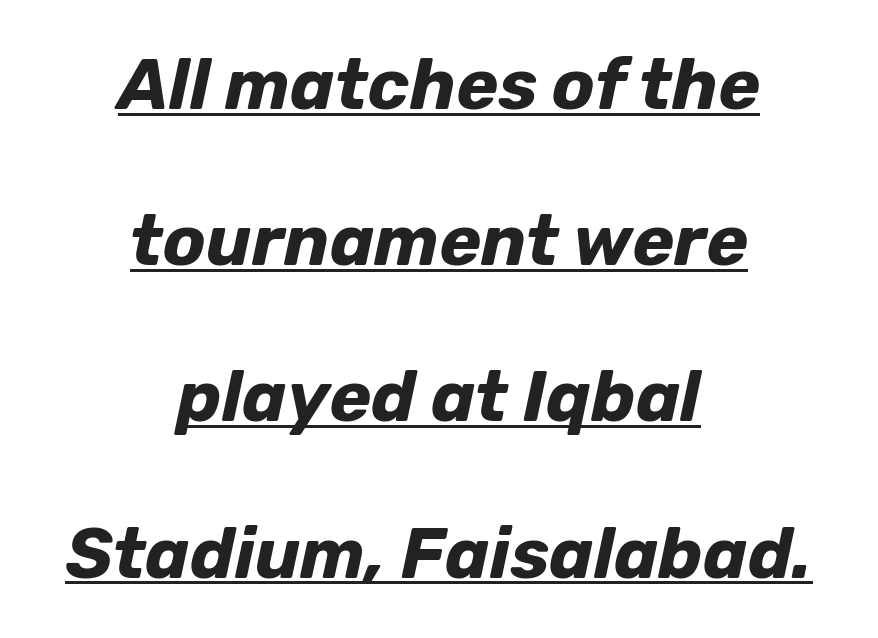
Between one letter and the next there's only the usual sliver of space. Weight check: bold — yes, fully. Varying glyph widths throughout — classic text-font behaviour. Every character sits at an angle, as italics do. Baseline-to-baseline distance is far greater than the letter height.
